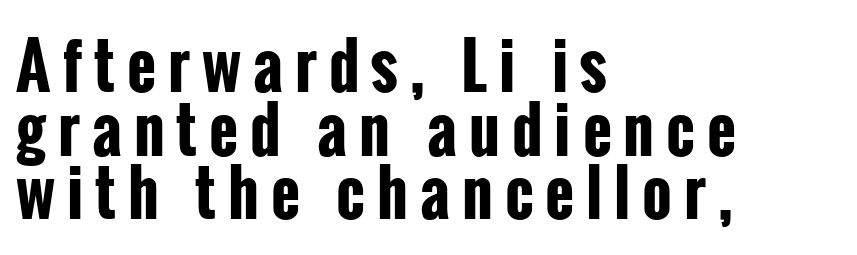
A typesetter would call this proportional, since set widths differ per character. Layout note: lines flush left. Summary of vertical rhythm: compact, with narrow interline spacing. The specimen omits any rule beneath the text block's lines.
